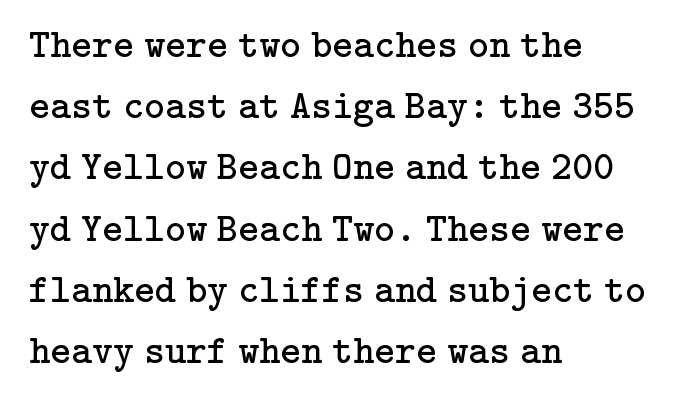
Teacher's note: observe the even left margin — that is flush-left alignment. This rendering features lettering with no underline. Nothing unusual about the tracking: characters are spaced as the font intends. Small tapered or slab feet sit at the stroke ends, so this counts as serif. Each stroke keeps to a modest, everyday thickness or less. Does the lettering tilt? It doesn't — this is upright.
